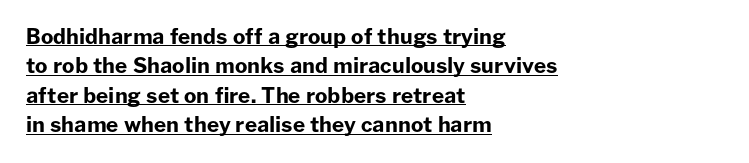
Q: Is the text bold? A: Yes.
Q: Is the text italic (slanted)? A: No, it is upright.
Q: Is the text underlined? A: Yes.
Q: How is the paragraph aligned? A: Left-aligned.
Q: Is the spacing between letters normal or unusually wide? A: Normal.
Q: Is the spacing between lines tight, normal or loose? A: Normal.
